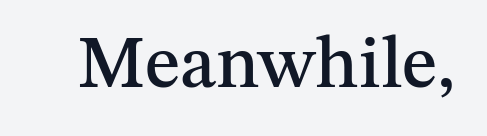
{"serif": "yes", "italic": "no", "width": "normal", "stroke_contrast": "medium", "x_height": "medium", "monospaced": "no", "underline": "no", "letter_spacing": "normal", "letter_spacing_em": 0.0, "glyph_px": 73}
